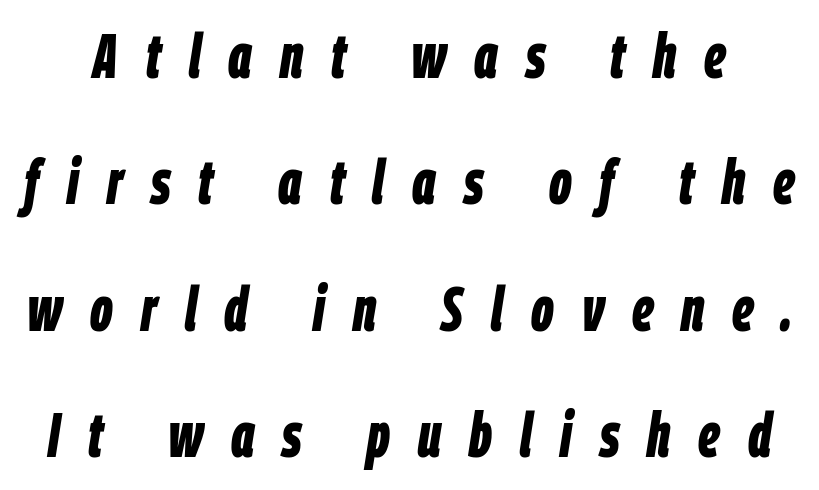
The foot of each line stays bare and open. Each letter keeps its own natural width here, so spacing adapts to shape. Each new line begins a long way beneath the previous one. Students, this is bold: see how much ink each stroke carries. Honestly, the letter spacing is so wide it's the main thing you notice.
